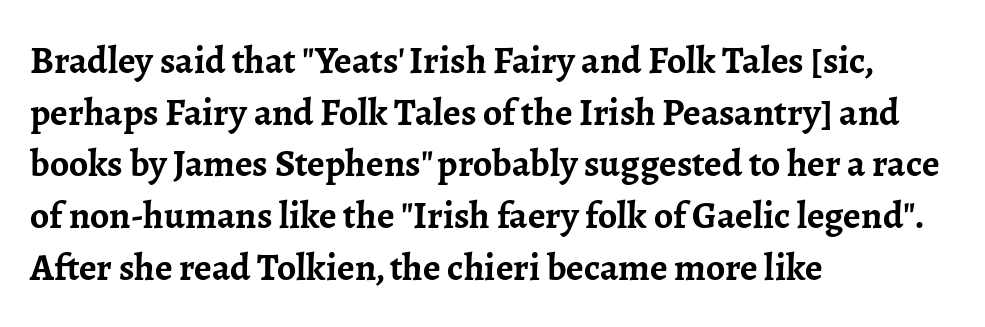
The image shows 38 px semibold serif type, upright; set left-aligned, normal line spacing (1.36x), normal letter spacing, not underlined; low stroke contrast and a medium x-height.
